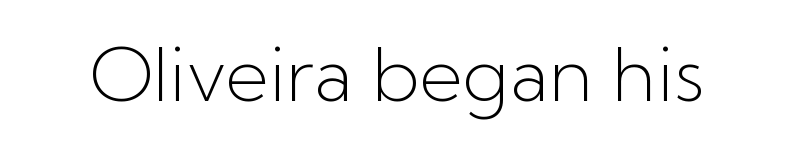
Q: Is the text bold? A: No.
Q: Is the text italic (slanted)? A: No, it is upright.
Q: Is the typeface a serif or a sans-serif typeface? A: Sans-serif.
Q: Is the text underlined? A: No.
Q: Is the spacing between letters normal or unusually wide? A: Normal.
Q: Width (condensed, normal, or wide)? A: Normal.
Q: Stroke contrast? A: Low.
Q: x-height? A: Medium.
Q: Monospaced? A: No.
